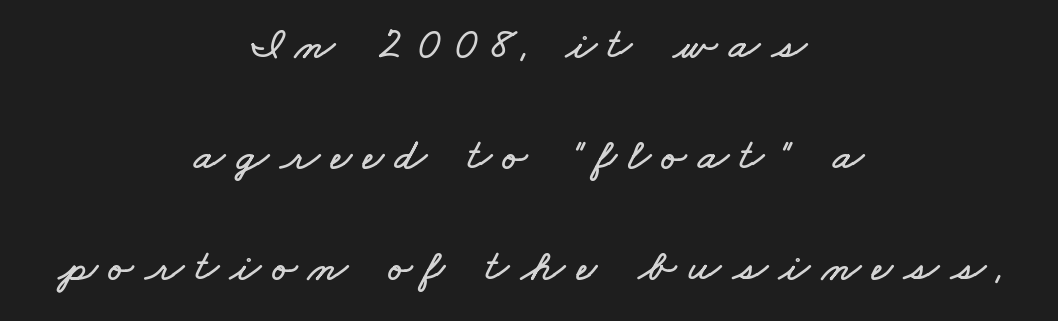
The image shows 45 px wide type; set centered, loose line spacing (2.47x), unusually wide letter spacing (+0.26 em), not underlined; low stroke contrast and a small x-height.
